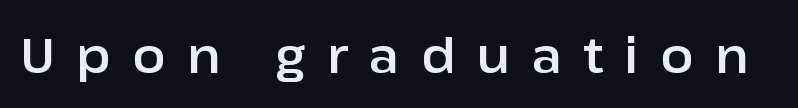
Q: Is the text italic (slanted)? A: No, it is upright.
Q: Is the typeface a serif or a sans-serif typeface? A: Sans-serif.
Q: Is the text underlined? A: No.
Q: Is the spacing between letters normal or unusually wide? A: Unusually wide.
Q: Width (condensed, normal, or wide)? A: Normal.
Q: Stroke contrast? A: Low.
Q: x-height? A: Medium.
Q: Monospaced? A: No.
